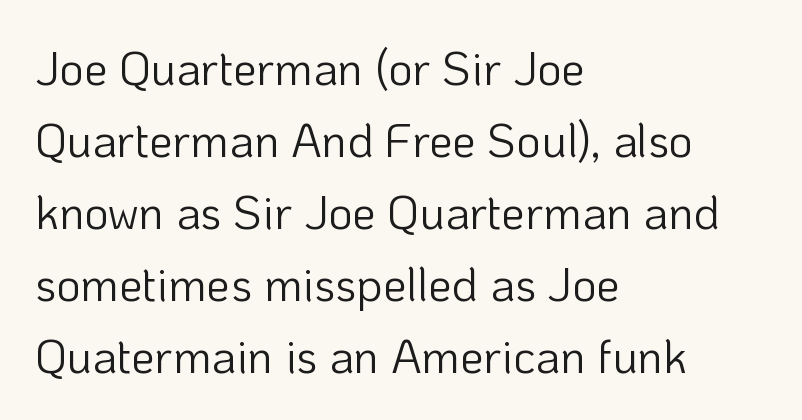
The image shows 47 px light sans-serif type, upright; set left-aligned, normal line spacing (1.53x), normal letter spacing, not underlined; low stroke contrast and a medium x-height.
